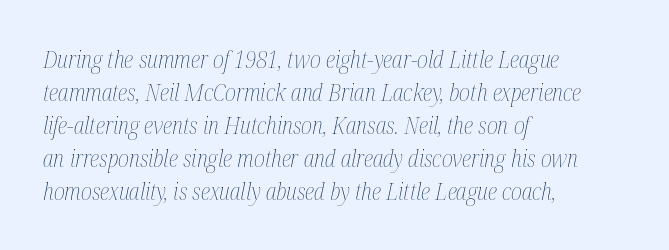
The image shows 23 px text type, italic (leaning right); set left-aligned, normal line spacing (1.43x), normal letter spacing, not underlined.
